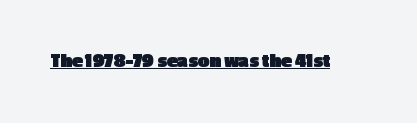
{"italic": "no", "bold": "yes", "underline": "yes", "letter_spacing": "normal", "letter_spacing_em": 0.0, "glyph_px": 20}
